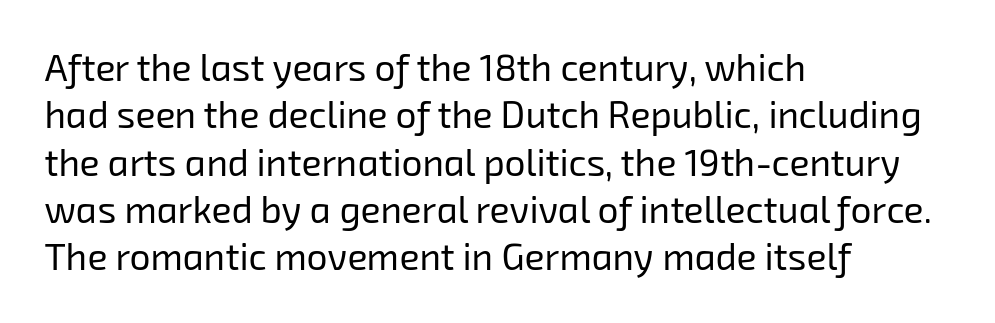
The image shows 37 px regular-weight sans-serif type; set left-aligned, normal line spacing (1.28x), normal letter spacing, not underlined; low stroke contrast and a medium x-height.
